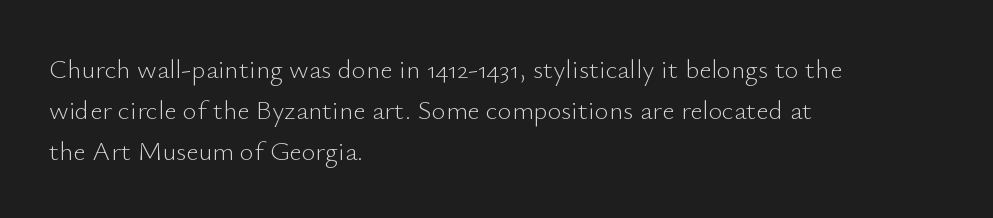
The image shows 27 px text type, upright; set left-aligned, normal line spacing (1.52x), normal letter spacing, not underlined.
